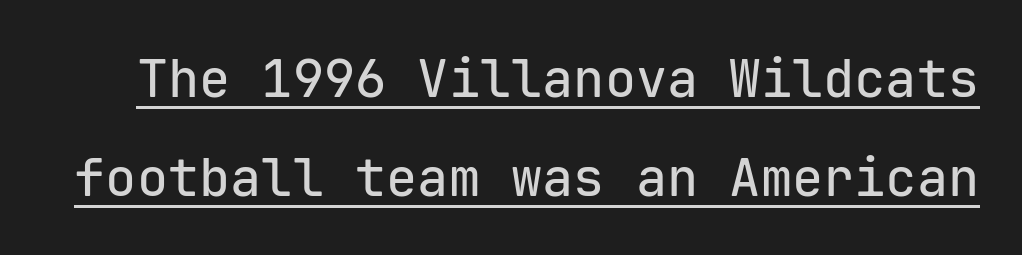
The image shows 52 px sans-serif type, upright, monospaced; set loose line spacing (1.9x), normal letter spacing, underlined; low stroke contrast and a medium x-height.
